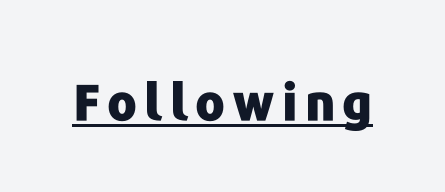
Q: Is the text bold? A: Yes.
Q: Is the text italic (slanted)? A: No, it is upright.
Q: Is the typeface a serif or a sans-serif typeface? A: Sans-serif.
Q: Is the text underlined? A: Yes.
Q: Width (condensed, normal, or wide)? A: Normal.
Q: Stroke contrast? A: Low.
Q: x-height? A: Medium.
Q: Monospaced? A: No.
